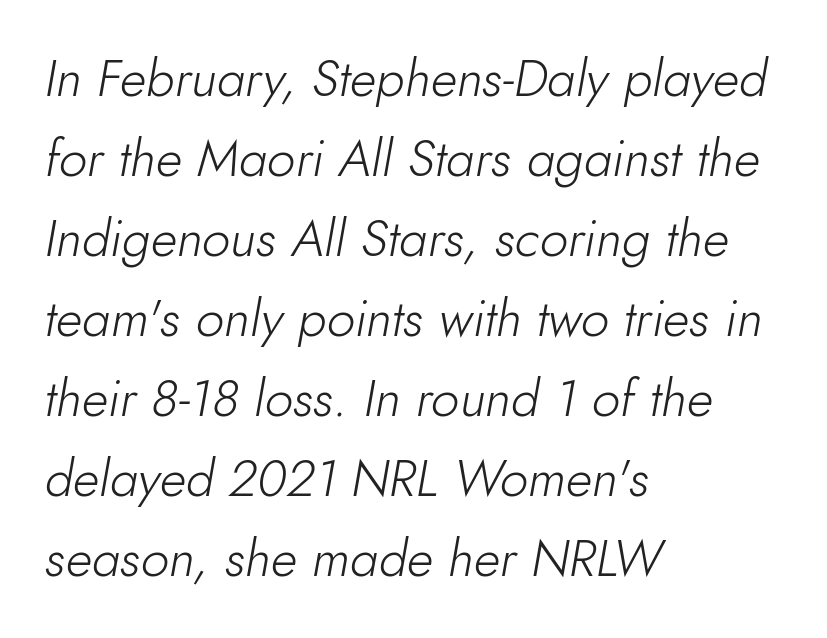
Words appear dense and cohesive because spacing is normal. Left-aligned paragraph, ragged on the right. The letters look calm and open, with moderate or lighter stems. The text carries the slant typical of an italic or oblique font.
